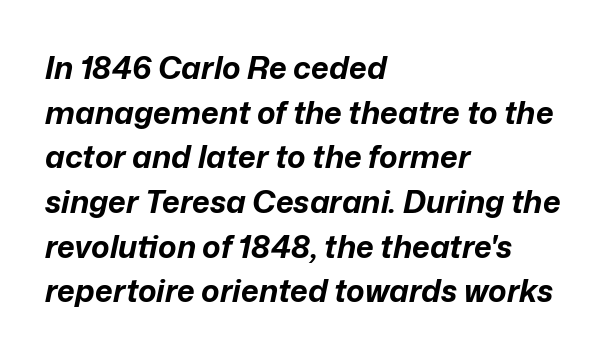
Q: Is the text bold? A: Yes.
Q: Is the text italic (slanted)? A: Yes, it leans right by about 12 degrees.
Q: Is the text underlined? A: No.
Q: How is the paragraph aligned? A: Left-aligned.
Q: Is the spacing between letters normal or unusually wide? A: Normal.
Q: Is the spacing between lines tight, normal or loose? A: Normal.
Q: Width (condensed, normal, or wide)? A: Normal.
Q: Stroke contrast? A: Low.
Q: x-height? A: Medium.
Q: Monospaced? A: No.
